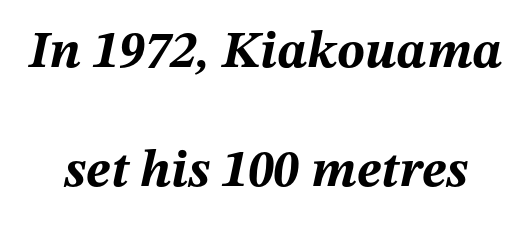
{"italic": "yes", "lean": "right", "slant_degrees": 12, "bold": "yes", "weight": "bold", "width": "normal", "stroke_contrast": "medium", "x_height": "medium", "monospaced": "no", "underline": "no", "line_spacing": "loose", "line_spacing_ratio": 2.28, "letter_spacing": "normal", "letter_spacing_em": 0.0, "glyph_px": 52}
